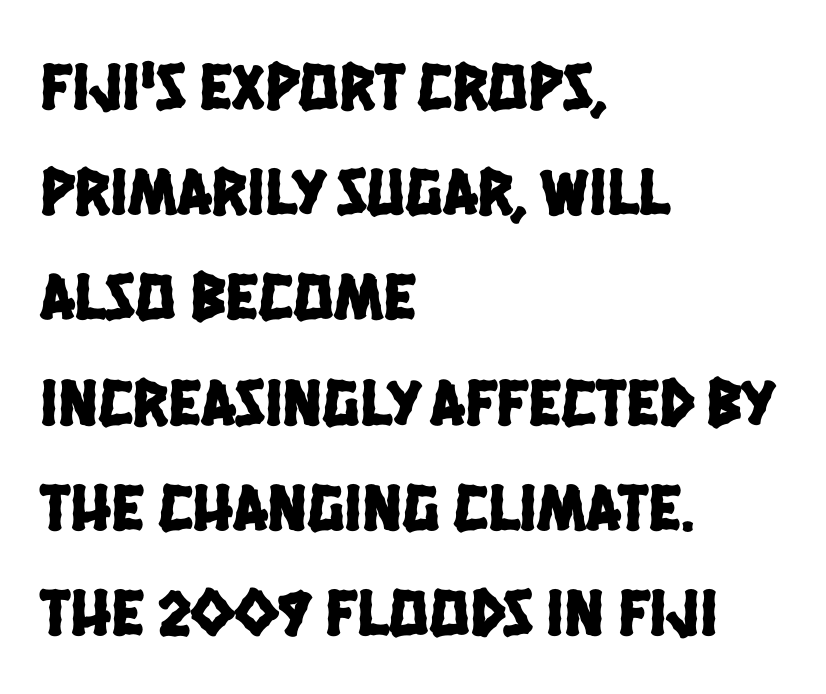
Q: Is the typeface a serif or a sans-serif typeface? A: Sans-serif.
Q: Is the text underlined? A: No.
Q: How is the paragraph aligned? A: Left-aligned.
Q: Is the spacing between letters normal or unusually wide? A: Normal.
Q: Is the spacing between lines tight, normal or loose? A: Normal.
Q: Width (condensed, normal, or wide)? A: Condensed.
Q: Stroke contrast? A: Low.
Q: x-height? A: Large.
Q: Monospaced? A: No.
